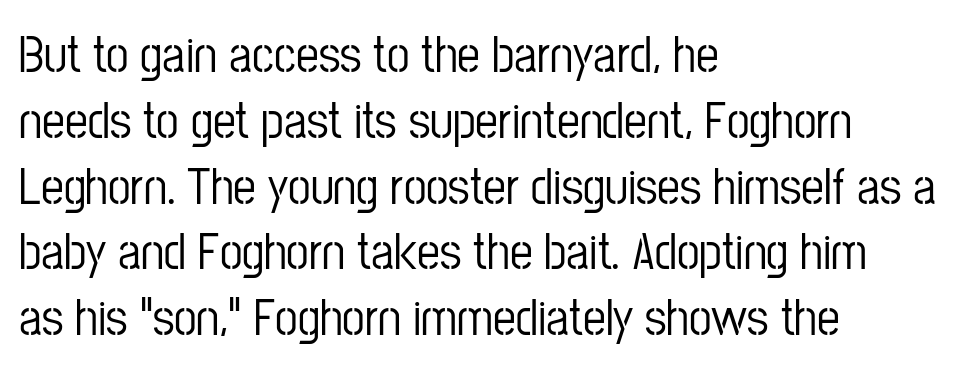
Check under the words: just untouched page. This sample uses an upright cut, with every glyph sitting square on the baseline. How would I describe the line gaps? Plain and ordinary. The rendering uses natural spacing where letterforms have individual widths. The compositor pushed each line to the left boundary. The designer went with a sans here, leaving each stem footless.
